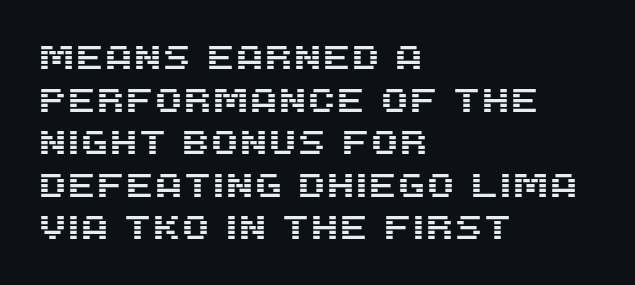
Varying glyph widths throughout — classic text-font behaviour. Letter spacing: default. Notice how the stems are strictly vertical — no italics here. If you drew a ruler down the left edge, every line would touch it. If you measured baseline to baseline, you'd find a middling distance.
